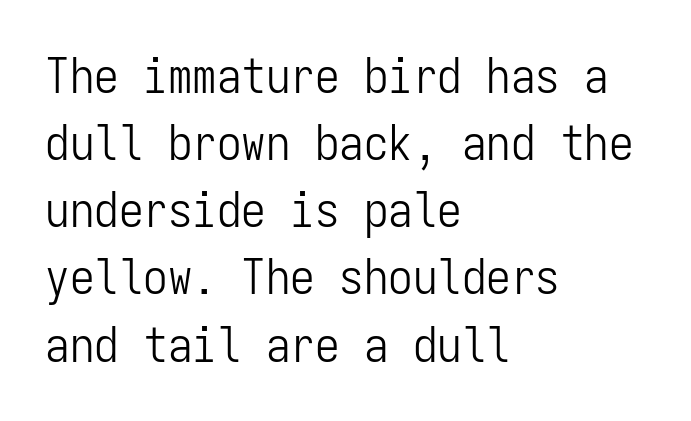
No feet cap the strokes, marking this as sans-serif type. The lines in this sample share a left origin and differ only in where they stop. Heaviness? Minimal to ordinary, like unemphasized prose. The tracking reads as untouched default to a designer's eye. The letters march in equal steps, a hallmark of fixed-pitch type. Do the letters lean? They stand straight.
